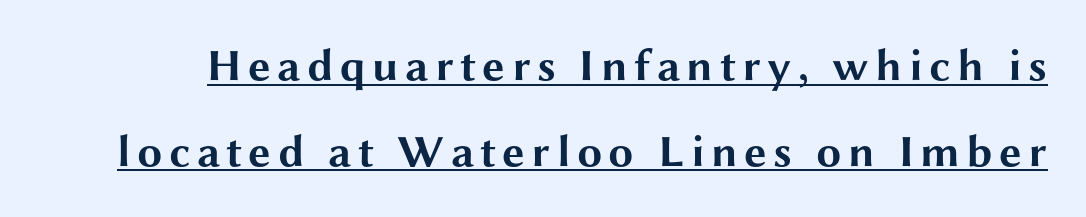
The image shows 45 px bold, wide sans-serif type, upright; set loose line spacing (1.91x), underlined; medium stroke contrast and a medium x-height.
